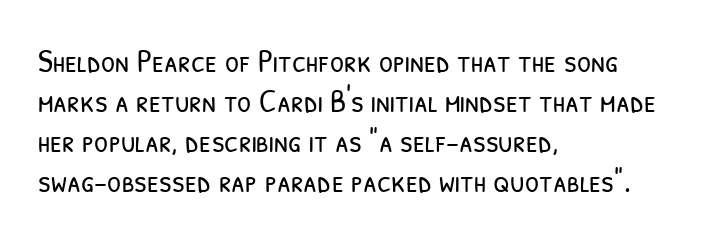
Q: Is the text bold? A: No.
Q: Is the typeface a serif or a sans-serif typeface? A: Sans-serif.
Q: Is the text underlined? A: No.
Q: How is the paragraph aligned? A: Left-aligned.
Q: Is the spacing between letters normal or unusually wide? A: Normal.
Q: Is the spacing between lines tight, normal or loose? A: Normal.
Q: Width (condensed, normal, or wide)? A: Condensed.
Q: Stroke contrast? A: Low.
Q: x-height? A: Medium.
Q: Monospaced? A: No.
